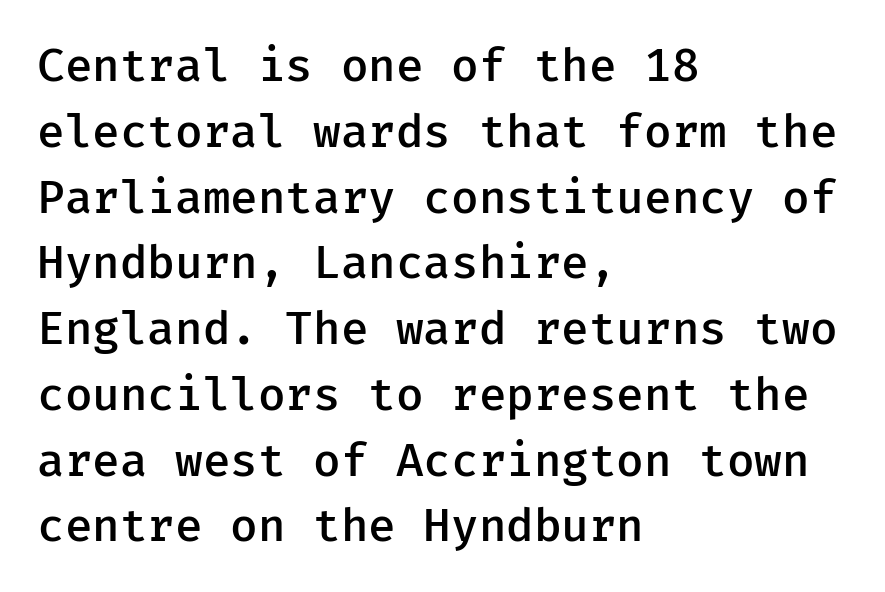
{"serif": "no", "italic": "no", "bold": "semi", "weight": "semibold", "width": "normal", "stroke_contrast": "low", "x_height": "medium", "underline": "no", "align": "left", "line_spacing": "normal", "line_spacing_ratio": 1.43, "letter_spacing": "normal", "letter_spacing_em": 0.0, "glyph_px": 46}
